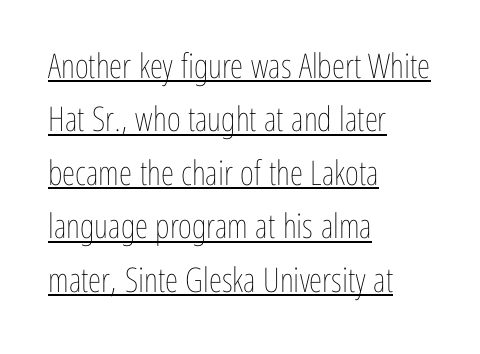
{"italic": "no", "bold": "no", "weight": "thin", "width": "condensed", "stroke_contrast": "low", "x_height": "medium", "monospaced": "no", "underline": "yes", "align": "left", "line_spacing": "normal", "line_spacing_ratio": 1.57, "letter_spacing": "normal", "letter_spacing_em": 0.0, "glyph_px": 34}
